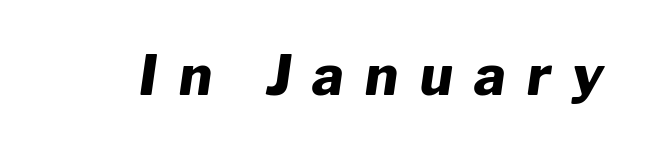
There's an unmistakable incline to the writing here. Descenders hang freely into open space. Heavy, bold letterforms. Tracking value appears strongly positive — letters spread wide. Note the varied advance widths — an 'i' is clearly narrower than an 'm'.
